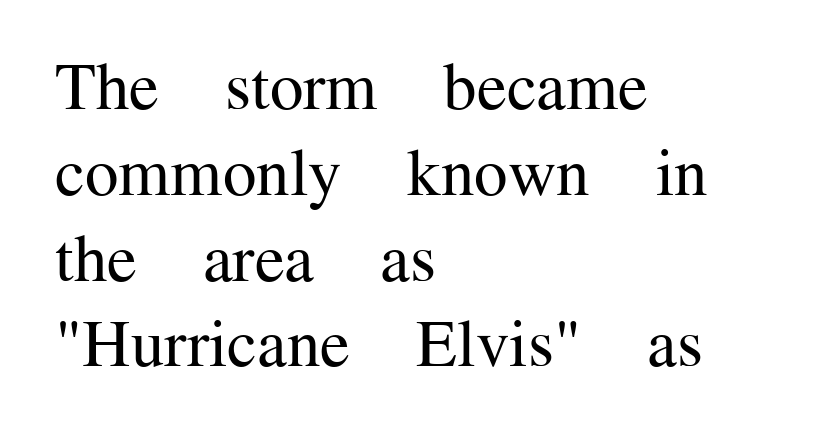
Q: Is the text bold? A: No.
Q: Is the text italic (slanted)? A: No, it is upright.
Q: Is the typeface a serif or a sans-serif typeface? A: Serif.
Q: Is the text underlined? A: No.
Q: How is the paragraph aligned? A: Left-aligned.
Q: Is the spacing between letters normal or unusually wide? A: Normal.
Q: Is the spacing between lines tight, normal or loose? A: Normal.
Q: Width (condensed, normal, or wide)? A: Normal.
Q: Stroke contrast? A: Medium.
Q: x-height? A: Medium.
Q: Monospaced? A: No.
